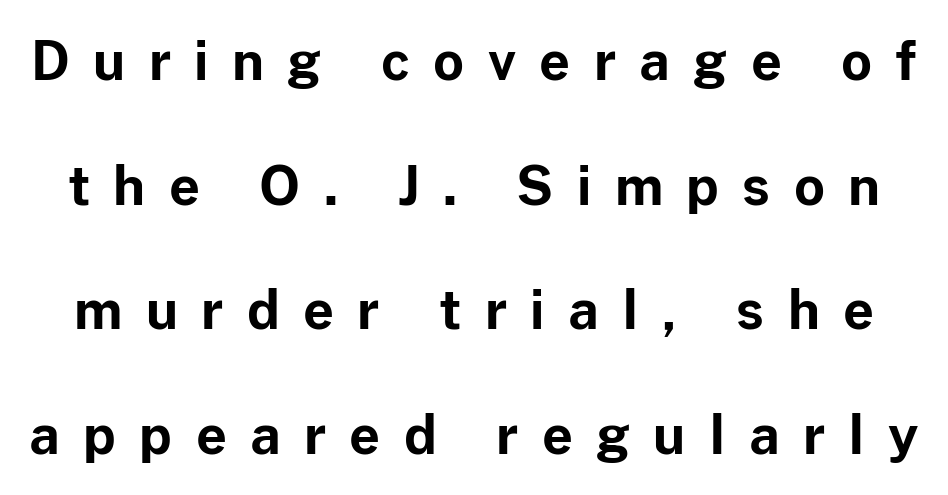
The block of text is sparse from top to bottom, with ample space between rows. Posture: upright roman. These lines are composed in type without serifs. Think of a printed novel: that variable character pitch is what you see here. The strokes are fattened all the way to bold.
